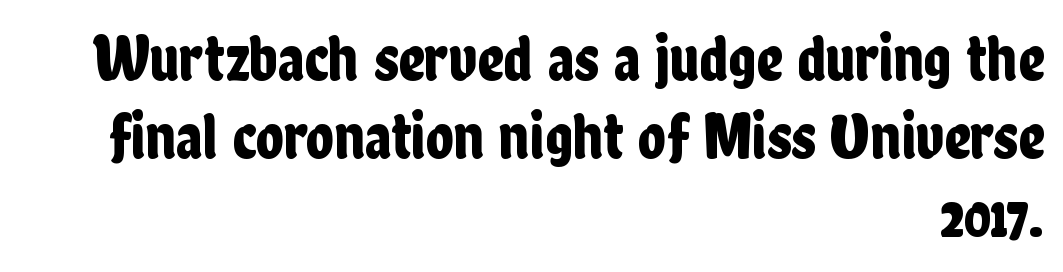
Q: Is the text italic (slanted)? A: No, it is upright.
Q: Is the typeface a serif or a sans-serif typeface? A: Sans-serif.
Q: Is the text underlined? A: No.
Q: How is the paragraph aligned? A: Right-aligned.
Q: Is the spacing between letters normal or unusually wide? A: Normal.
Q: Width (condensed, normal, or wide)? A: Condensed.
Q: Stroke contrast? A: Low.
Q: x-height? A: Medium.
Q: Monospaced? A: No.
